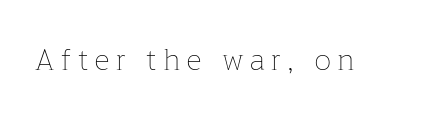
Each row of text sits above clean, open space. These lines were composed using upright roman letters. Honestly, the letter spacing is so wide it's the main thing you notice. Think of a printed novel: that variable character pitch is what you see here. Weight class: somewhere from thin through regular.
